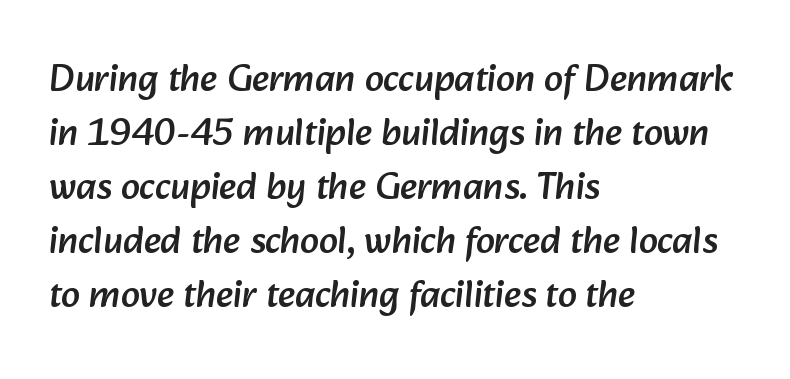
The vertical gap from one line to the next is medium. The rendering uses natural spacing where letterforms have individual widths. Type without underlining. The rendering anchors every line to the left-hand side.
